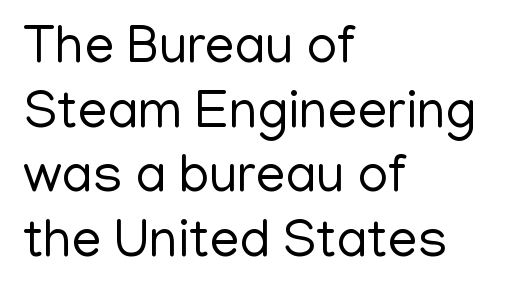
Ordinary non-slanted type is in use. The text was rendered using a sans face with plain stroke endings. The words here are not underlined. Caption: standard tracking, unaltered.
